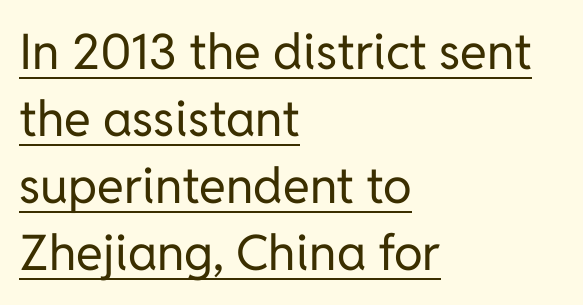
{"serif": "no", "italic": "no", "bold": "no", "weight": "regular", "width": "normal", "stroke_contrast": "low", "x_height": "medium", "monospaced": "no", "underline": "yes", "align": "left", "line_spacing": "normal", "line_spacing_ratio": 1.37, "letter_spacing": "normal", "letter_spacing_em": 0.0, "glyph_px": 49}
